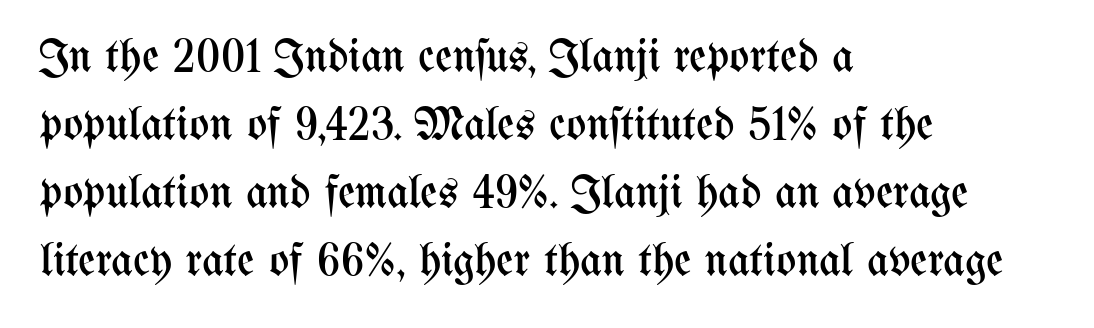
Q: Is the text bold? A: No.
Q: Is the text italic (slanted)? A: No, it is upright.
Q: Is the text underlined? A: No.
Q: How is the paragraph aligned? A: Left-aligned.
Q: Is the spacing between letters normal or unusually wide? A: Normal.
Q: Is the spacing between lines tight, normal or loose? A: Normal.
Q: Width (condensed, normal, or wide)? A: Condensed.
Q: Stroke contrast? A: Medium.
Q: x-height? A: Medium.
Q: Monospaced? A: No.
